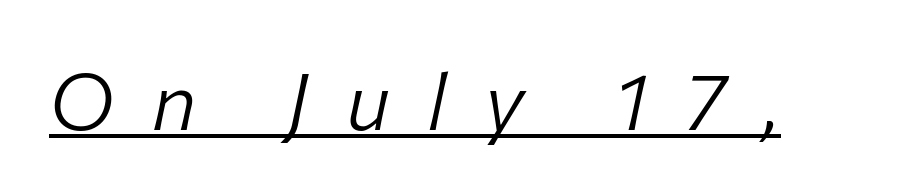
Does a line run under the words? Yes, clearly. You can tell it's italic because the verticals aren't actually vertical. Spacing verdict: proportional, widths tailored to each character. Letter spacing: wide. Bold? No — there's no thickening of the strokes.
